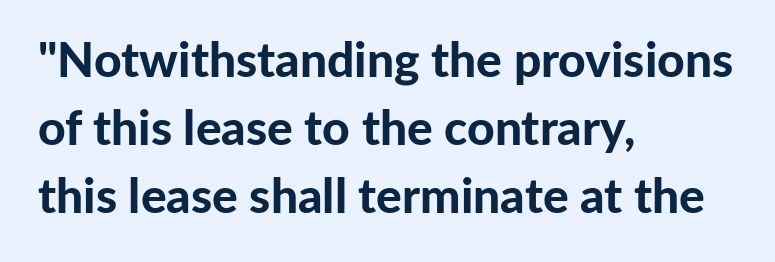
The image shows 48 px bold sans-serif type, upright; set left-aligned, normal line spacing (1.42x), normal letter spacing, not underlined; low stroke contrast and a medium x-height.
